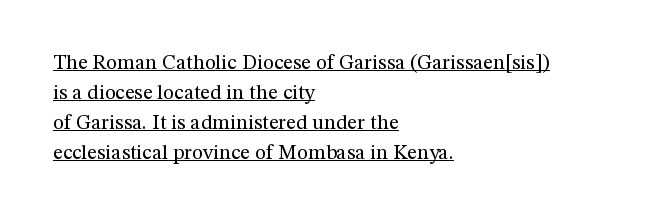
A light-to-regular cut is what we see here. This sample uses an upright cut, with every glyph sitting square on the baseline. The passage shown stacks its lines at a standard gap. Each line starts at the same left margin while the right side varies. The glyphs are accompanied by a horizontal stroke just below them. These lines keep a tight, regular rhythm from letter to letter.
